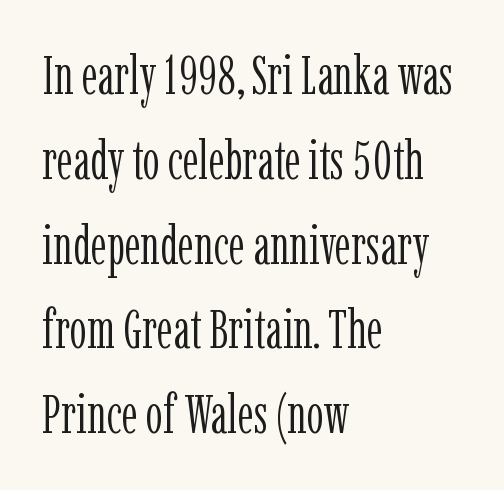
Q: Is the text bold? A: No.
Q: Is the text italic (slanted)? A: No, it is upright.
Q: Is the typeface a serif or a sans-serif typeface? A: Serif.
Q: Is the text underlined? A: No.
Q: How is the paragraph aligned? A: Left-aligned.
Q: Is the spacing between letters normal or unusually wide? A: Normal.
Q: Is the spacing between lines tight, normal or loose? A: Normal.
Q: Width (condensed, normal, or wide)? A: Condensed.
Q: Stroke contrast? A: Low.
Q: x-height? A: Medium.
Q: Monospaced? A: No.
